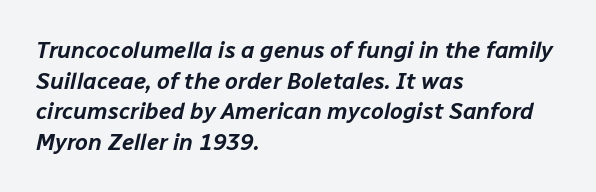
Q: Is the text italic (slanted)? A: Yes, it leans right by about 12 degrees.
Q: Is the text underlined? A: No.
Q: How is the paragraph aligned? A: Left-aligned.
Q: Is the spacing between letters normal or unusually wide? A: Normal.
Q: Is the spacing between lines tight, normal or loose? A: Normal.
